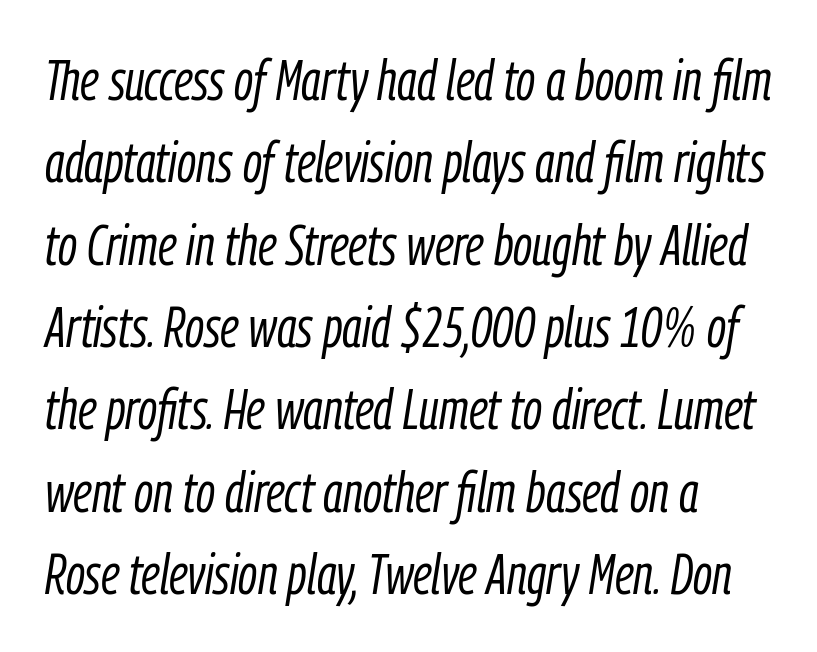
Q: Is the text bold? A: No.
Q: Is the text italic (slanted)? A: Yes, it leans right by about 9 degrees.
Q: Is the text underlined? A: No.
Q: How is the paragraph aligned? A: Left-aligned.
Q: Is the spacing between letters normal or unusually wide? A: Normal.
Q: Is the spacing between lines tight, normal or loose? A: Normal.
Q: Width (condensed, normal, or wide)? A: Condensed.
Q: Stroke contrast? A: Low.
Q: x-height? A: Medium.
Q: Monospaced? A: No.
